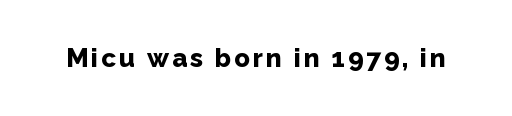
Heavy, bold letterforms. Tall strokes in this sample are plumb rather than angled. The strip under each line holds only bare page.
